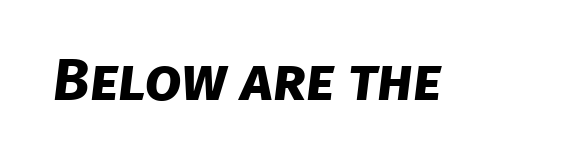
{"serif": "no", "bold": "yes", "weight": "bold", "width": "normal", "stroke_contrast": "low", "x_height": "large", "monospaced": "no", "underline": "no", "letter_spacing": "normal", "letter_spacing_em": 0.0, "glyph_px": 59}
